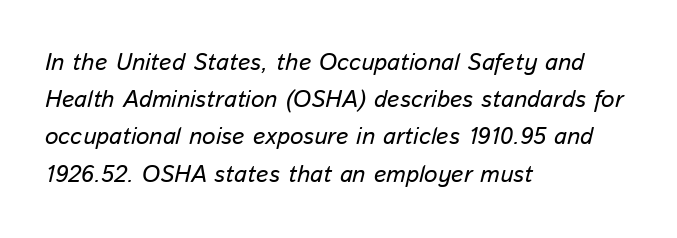
The image shows 24 px text type, italic (leaning right); set left-aligned, normal line spacing (1.55x), normal letter spacing, not underlined.
